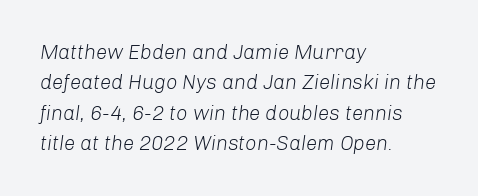
{"italic": "yes", "lean": "right", "slant_degrees": 8, "bold": "no", "underline": "no", "align": "left", "line_spacing": "normal", "line_spacing_ratio": 1.52, "letter_spacing": "normal", "letter_spacing_em": 0.0, "glyph_px": 20}
